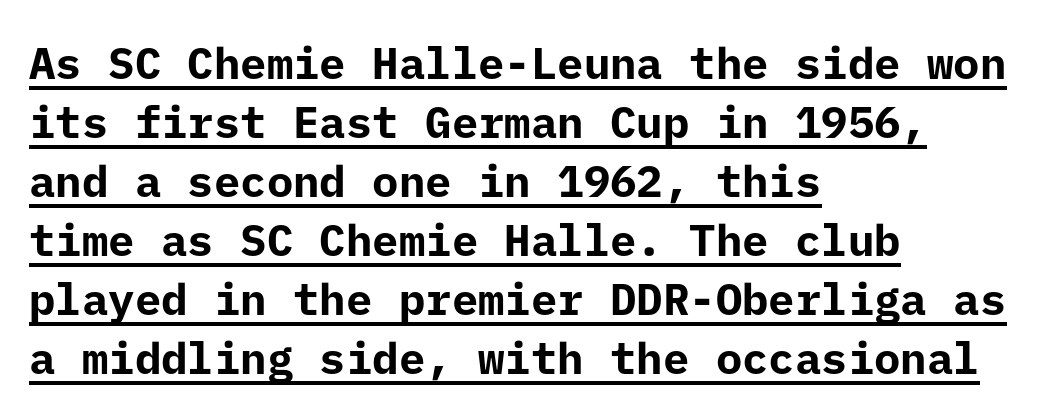
The image shows 44 px bold sans-serif type, upright; set left-aligned, normal line spacing (1.34x), normal letter spacing, underlined; low stroke contrast and a medium x-height.
